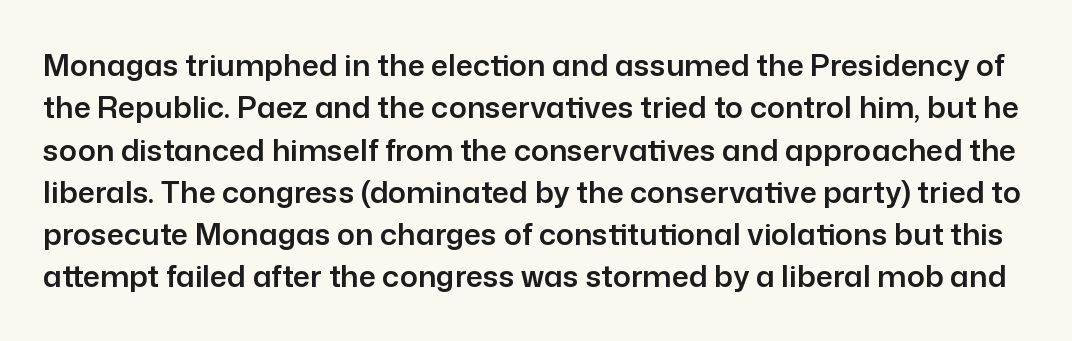
Q: Is the text italic (slanted)? A: No, it is upright.
Q: Is the typeface a serif or a sans-serif typeface? A: Sans-serif.
Q: Is the text underlined? A: No.
Q: Is the spacing between letters normal or unusually wide? A: Normal.
Q: Is the spacing between lines tight, normal or loose? A: Normal.
Q: Width (condensed, normal, or wide)? A: Normal.
Q: Stroke contrast? A: Low.
Q: x-height? A: Medium.
Q: Monospaced? A: No.
